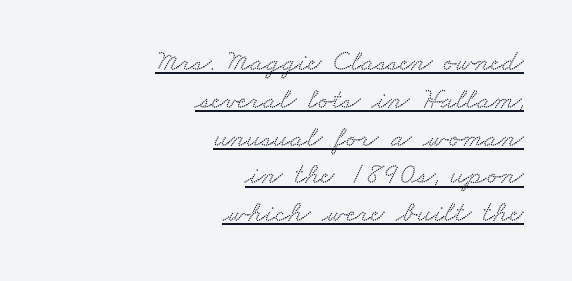
A typesetter would call this zero additional tracking. Is there an underline? Yes — a line sits under the letters. The leading is moderate, giving the passage an even texture. Spacing verdict: proportional, widths tailored to each character. These lines stack with their right ends in a neat column.
